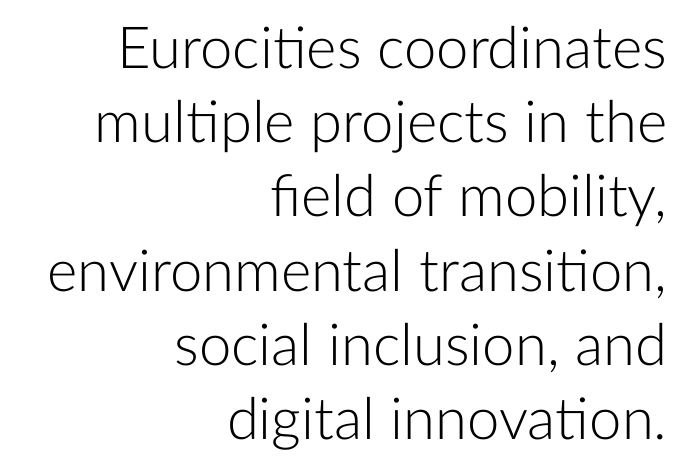
Q: Is the text bold? A: No.
Q: Is the text italic (slanted)? A: No, it is upright.
Q: Is the typeface a serif or a sans-serif typeface? A: Sans-serif.
Q: Is the text underlined? A: No.
Q: How is the paragraph aligned? A: Right-aligned.
Q: Is the spacing between letters normal or unusually wide? A: Normal.
Q: Is the spacing between lines tight, normal or loose? A: Normal.
Q: Width (condensed, normal, or wide)? A: Normal.
Q: Stroke contrast? A: Low.
Q: x-height? A: Medium.
Q: Monospaced? A: No.
